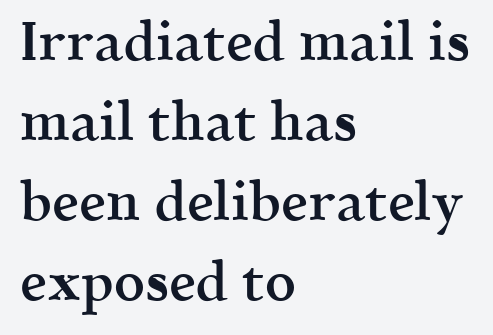
Nobody drew a line under any word here. A typesetter would call this proportional, since set widths differ per character. The passage shown is typeset with a serif family. All the whitespace from short lines collects on the right. The rendering keeps characters at their native spacing. Posture: upright roman.
